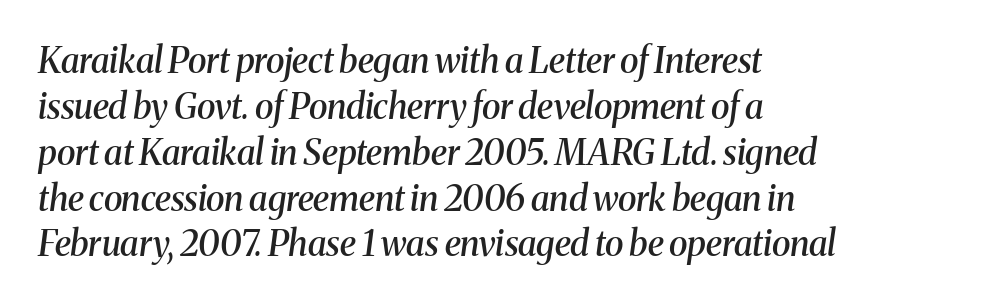
{"serif": "yes", "italic": "yes", "lean": "right", "slant_degrees": 8, "bold": "semi", "weight": "semibold", "width": "normal", "stroke_contrast": "medium", "x_height": "medium", "monospaced": "no", "underline": "no", "align": "left", "line_spacing": "normal", "line_spacing_ratio": 1.31, "letter_spacing": "normal", "letter_spacing_em": 0.0, "glyph_px": 35}
